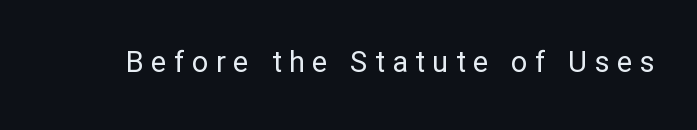
The letters advance in unequal steps, a hallmark of proportional type. Every character sits straight up, as roman type does. No extra ink here — the face is not bold. Font category for this specimen: sans-serif. The line texture is sparse and dotted thanks to wide tracking. Unmarked baselines from the first word to the last.
